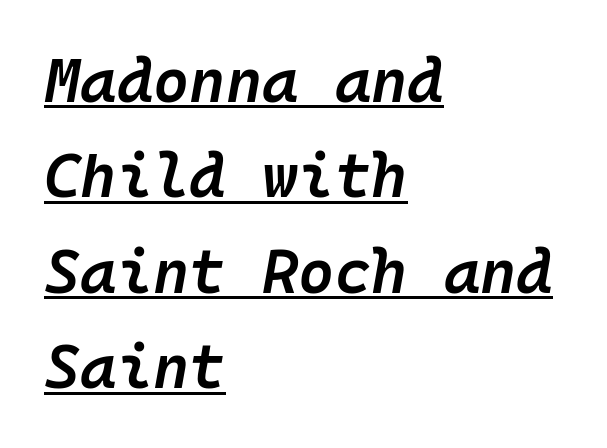
{"italic": "yes", "lean": "right", "slant_degrees": 10, "bold": "semi", "weight": "semibold", "width": "normal", "stroke_contrast": "low", "x_height": "medium", "monospaced": "yes", "underline": "yes", "align": "left", "line_spacing": "normal", "line_spacing_ratio": 1.54, "letter_spacing": "normal", "letter_spacing_em": 0.0, "glyph_px": 62}
